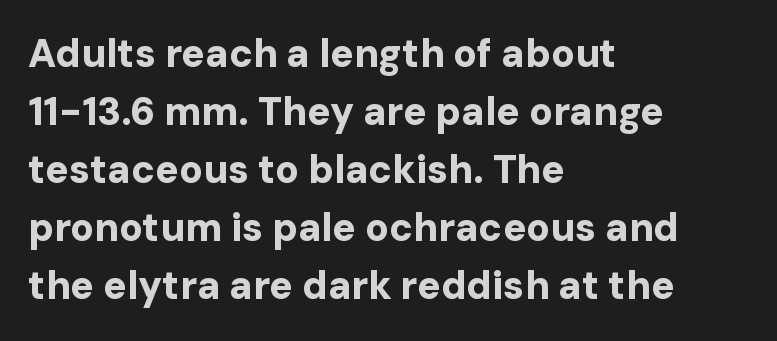
{"serif": "no", "italic": "no", "bold": "yes", "weight": "bold", "width": "normal", "stroke_contrast": "low", "x_height": "medium", "monospaced": "no", "underline": "no", "align": "left", "line_spacing": "normal", "line_spacing_ratio": 1.49, "letter_spacing": "normal", "letter_spacing_em": 0.0, "glyph_px": 39}
